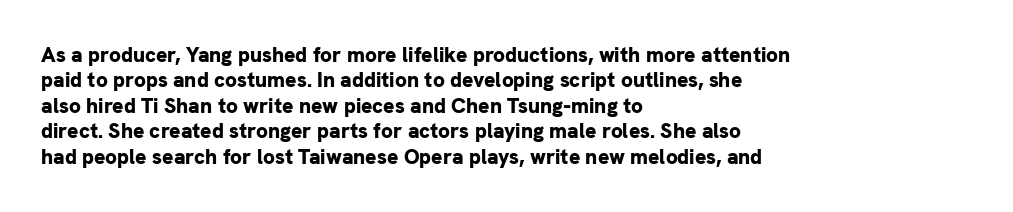
Q: Is the text bold? A: Yes.
Q: Is the text italic (slanted)? A: No, it is upright.
Q: Is the text underlined? A: No.
Q: How is the paragraph aligned? A: Left-aligned.
Q: Is the spacing between letters normal or unusually wide? A: Normal.
